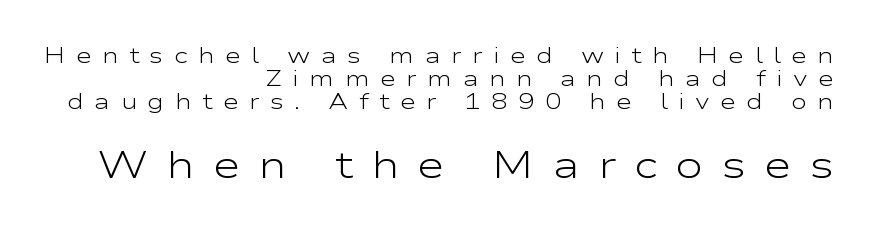
{"serif": "no", "italic": "no", "bold": "no", "weight": "light", "width": "wide", "stroke_contrast": "low", "x_height": "medium", "monospaced": "no", "underline": "no", "align": "right", "line_spacing": "tight", "line_spacing_ratio": 1.04, "letter_spacing": "wide", "letter_spacing_em": 0.47, "larger_block": "second", "size_ratio": 1.73, "glyph_px": 38}
